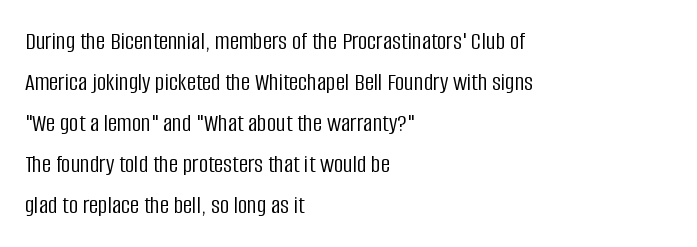
{"italic": "no", "bold": "no", "underline": "no", "align": "left", "line_spacing": "normal", "line_spacing_ratio": 1.58, "letter_spacing": "normal", "letter_spacing_em": 0.0, "glyph_px": 26}
